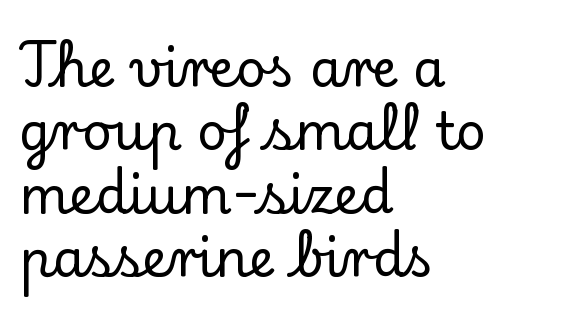
The image shows 52 px serif type, upright; set left-aligned, line spacing 1.22x, normal letter spacing, not underlined; low stroke contrast and a small x-height.
